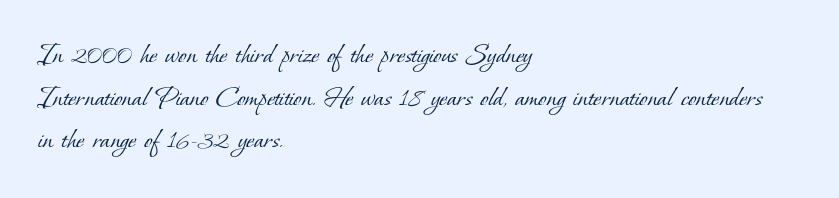
The image shows 30 px light serif type; set left-aligned, normal line spacing (1.42x), normal letter spacing, not underlined; low stroke contrast and a small x-height.
